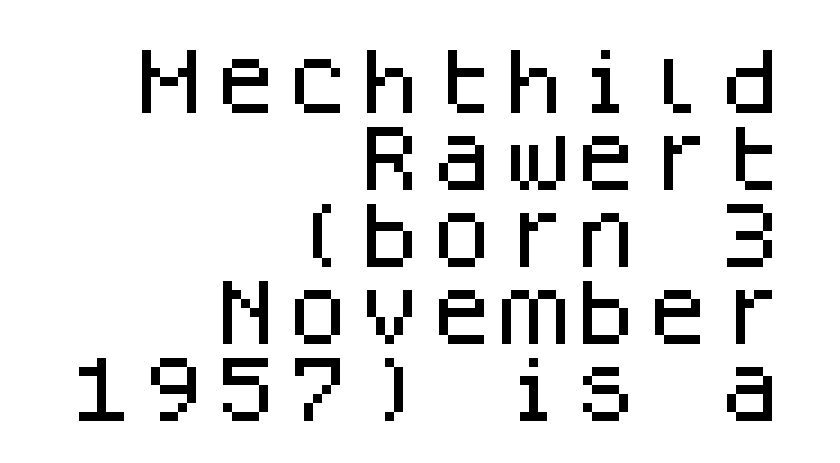
{"serif": "no", "italic": "no", "width": "normal", "stroke_contrast": "low", "x_height": "large", "monospaced": "yes", "underline": "no", "align": "right", "line_spacing": "tight", "line_spacing_ratio": 1.07, "letter_spacing": "normal", "letter_spacing_em": 0.0, "glyph_px": 72}
